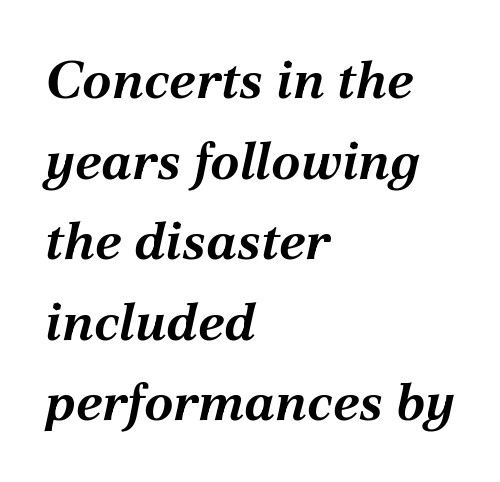
The image shows 53 px bold type, italic (leaning right); set left-aligned, normal line spacing (1.52x), normal letter spacing, not underlined; medium stroke contrast and a medium x-height.
